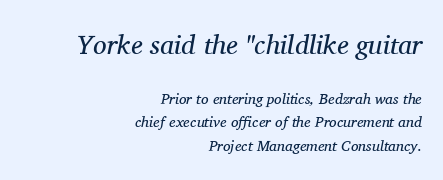
{"italic": "yes", "lean": "right", "slant_degrees": 11, "bold": "no", "underline": "no", "align": "right", "line_spacing": "normal", "line_spacing_ratio": 1.59, "letter_spacing": "normal", "letter_spacing_em": 0.0, "larger_block": "first", "size_ratio": 1.8, "glyph_px": 27}
